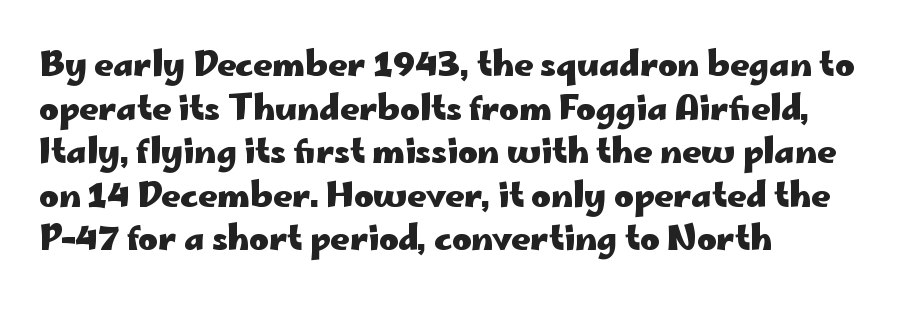
Q: Is the text bold? A: Yes.
Q: Is the text italic (slanted)? A: No, it is upright.
Q: Is the typeface a serif or a sans-serif typeface? A: Sans-serif.
Q: Is the text underlined? A: No.
Q: How is the paragraph aligned? A: Left-aligned.
Q: Is the spacing between letters normal or unusually wide? A: Normal.
Q: Is the spacing between lines tight, normal or loose? A: Normal.
Q: Width (condensed, normal, or wide)? A: Wide.
Q: Stroke contrast? A: Low.
Q: x-height? A: Small.
Q: Monospaced? A: No.
